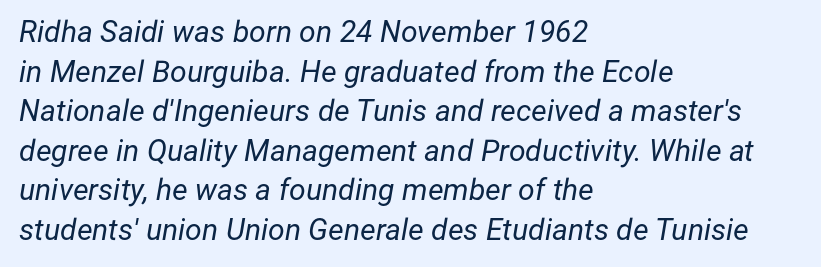
Q: Is the text bold? A: No.
Q: Is the text italic (slanted)? A: Yes, it leans right by about 12 degrees.
Q: Is the text underlined? A: No.
Q: How is the paragraph aligned? A: Left-aligned.
Q: Is the spacing between letters normal or unusually wide? A: Normal.
Q: Is the spacing between lines tight, normal or loose? A: Normal.
Q: Width (condensed, normal, or wide)? A: Normal.
Q: Stroke contrast? A: Low.
Q: x-height? A: Medium.
Q: Monospaced? A: No.
